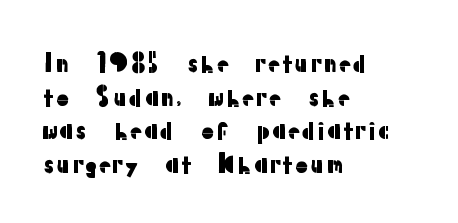
The image shows 25 px text type, upright; set left-aligned, normal line spacing (1.35x), normal letter spacing, not underlined.
